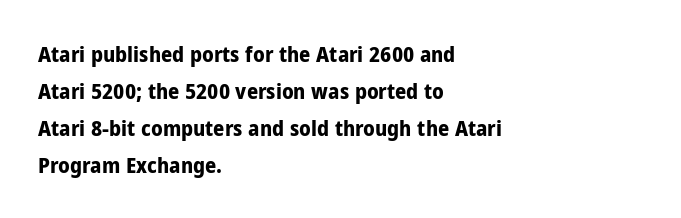
Q: Is the text bold? A: Yes.
Q: Is the text italic (slanted)? A: No, it is upright.
Q: Is the text underlined? A: No.
Q: How is the paragraph aligned? A: Left-aligned.
Q: Is the spacing between letters normal or unusually wide? A: Normal.
Q: Is the spacing between lines tight, normal or loose? A: Normal.
